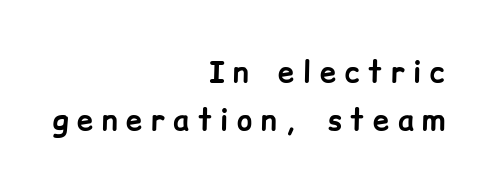
Beneath every word, the page is bare. The line-height multiplier appears to be the usual default. These lines are rendered in a variable-pitch font. One-word summary of the alignment: right. This is sans-serif lettering, the kind often seen on screens and signage.
